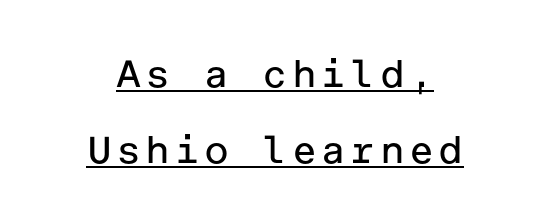
The image shows 38 px regular-weight sans-serif type, upright; set centered, loose line spacing (2.01x), underlined; low stroke contrast and a medium x-height.
